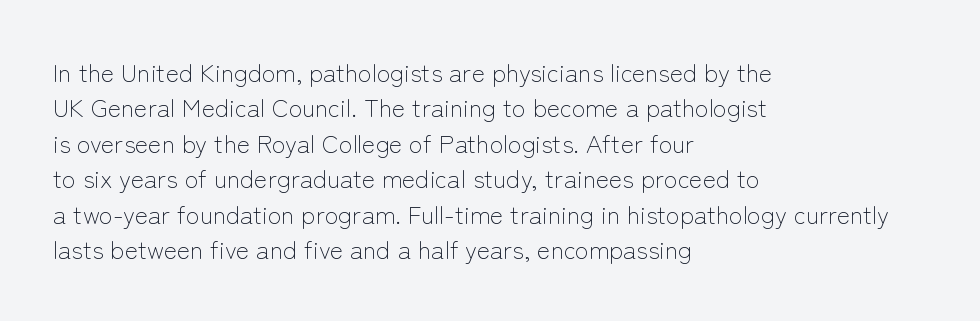
Q: Is the text bold? A: No.
Q: Is the text italic (slanted)? A: No, it is upright.
Q: Is the text underlined? A: No.
Q: How is the paragraph aligned? A: Left-aligned.
Q: Is the spacing between letters normal or unusually wide? A: Normal.
Q: Is the spacing between lines tight, normal or loose? A: Normal.
